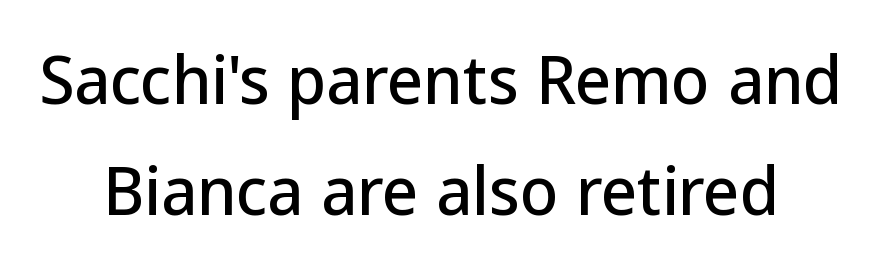
{"serif": "no", "italic": "no", "width": "normal", "stroke_contrast": "low", "x_height": "medium", "monospaced": "no", "underline": "no", "line_spacing_ratio": 1.76, "letter_spacing": "normal", "letter_spacing_em": 0.0, "glyph_px": 63}
